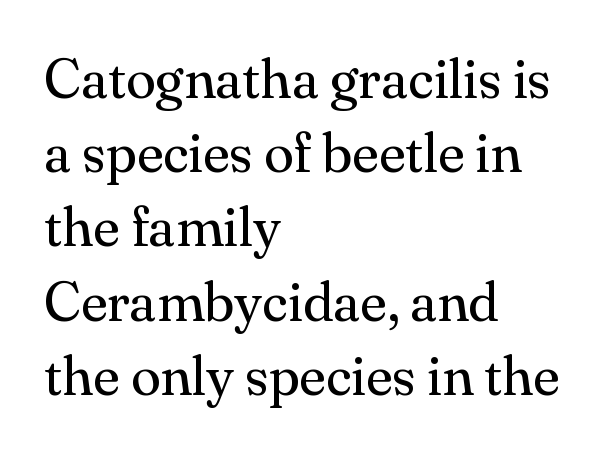
{"serif": "yes", "italic": "no", "bold": "no", "weight": "regular", "width": "normal", "stroke_contrast": "medium", "x_height": "small", "monospaced": "no", "underline": "no", "align": "left", "line_spacing": "normal", "line_spacing_ratio": 1.35, "letter_spacing": "normal", "letter_spacing_em": 0.0, "glyph_px": 55}
